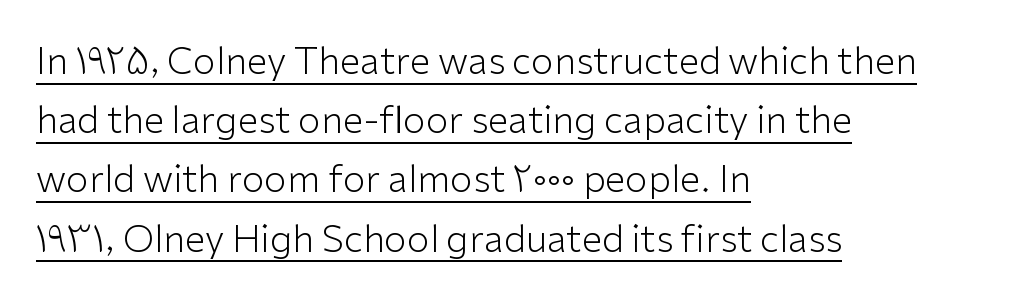
{"serif": "no", "italic": "no", "bold": "no", "weight": "light", "width": "normal", "stroke_contrast": "low", "x_height": "medium", "monospaced": "no", "underline": "yes", "align": "left", "line_spacing": "normal", "line_spacing_ratio": 1.6, "letter_spacing": "normal", "letter_spacing_em": 0.0, "glyph_px": 37}
